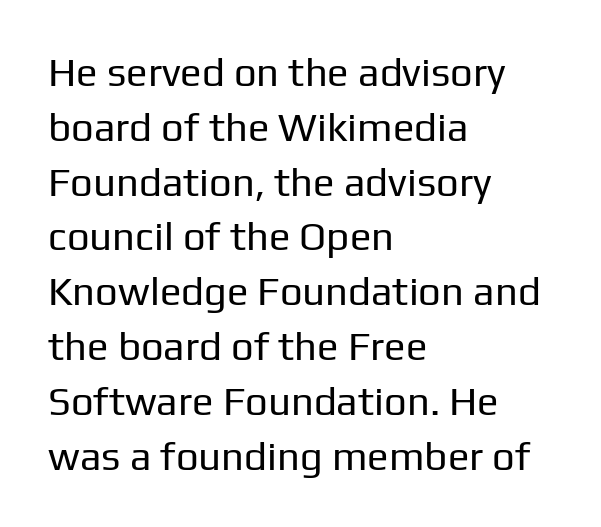
The image shows 40 px regular-weight sans-serif type, upright; set left-aligned, normal line spacing (1.37x), normal letter spacing, not underlined; low stroke contrast and a medium x-height.
